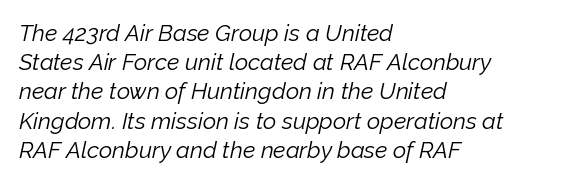
{"italic": "yes", "lean": "right", "slant_degrees": 12, "bold": "no", "underline": "no", "align": "left", "line_spacing": "normal", "line_spacing_ratio": 1.27, "letter_spacing": "normal", "letter_spacing_em": 0.0, "glyph_px": 23}
